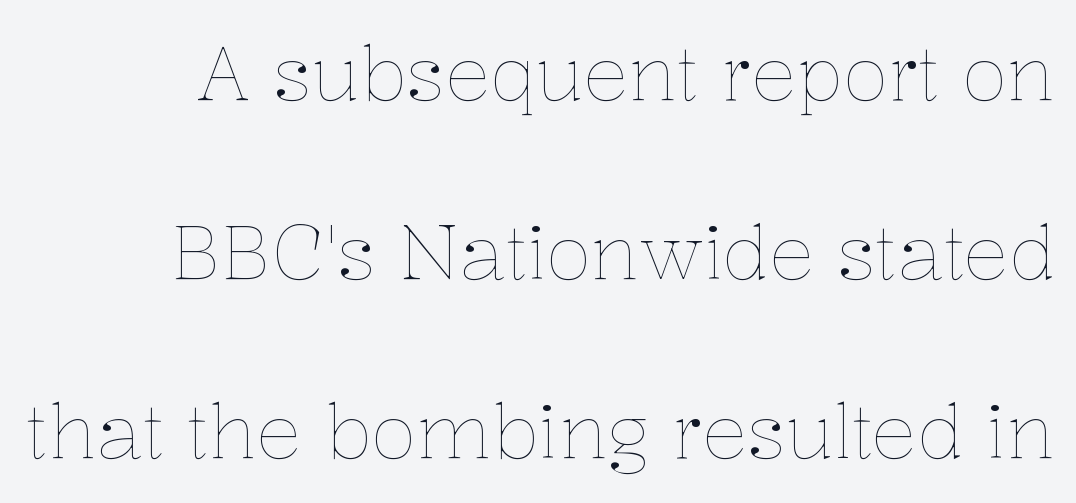
{"italic": "no", "bold": "no", "weight": "thin", "width": "normal", "stroke_contrast": "low", "x_height": "medium", "monospaced": "no", "underline": "no", "line_spacing": "loose", "line_spacing_ratio": 2.39, "letter_spacing": "normal", "letter_spacing_em": 0.0, "glyph_px": 75}
